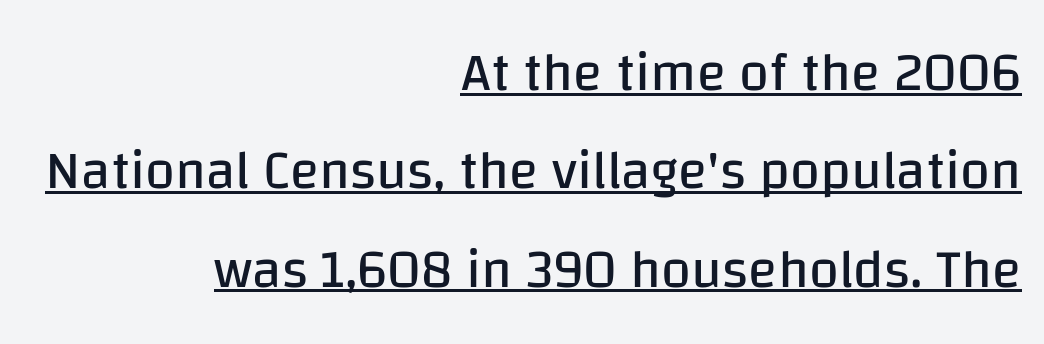
The image shows 54 px regular-weight sans-serif type, upright; set right-aligned, line spacing 1.82x, normal letter spacing, underlined; low stroke contrast and a large x-height.
